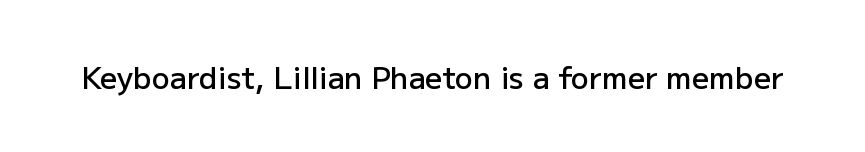
Q: Is the text bold? A: Semi-bold.
Q: Is the text italic (slanted)? A: No, it is upright.
Q: Is the typeface a serif or a sans-serif typeface? A: Sans-serif.
Q: Is the text underlined? A: No.
Q: Is the spacing between letters normal or unusually wide? A: Normal.
Q: Width (condensed, normal, or wide)? A: Normal.
Q: Stroke contrast? A: Low.
Q: x-height? A: Medium.
Q: Monospaced? A: No.
